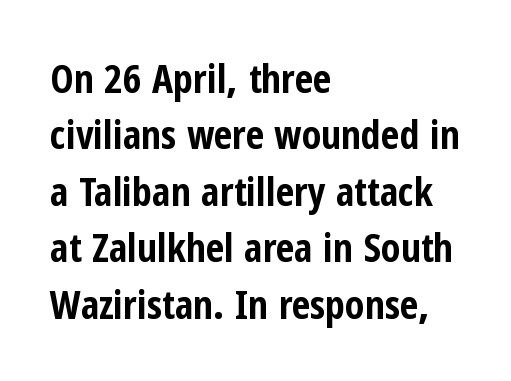
Q: Is the text bold? A: Yes.
Q: Is the text italic (slanted)? A: No, it is upright.
Q: Is the typeface a serif or a sans-serif typeface? A: Sans-serif.
Q: Is the text underlined? A: No.
Q: How is the paragraph aligned? A: Left-aligned.
Q: Is the spacing between letters normal or unusually wide? A: Normal.
Q: Is the spacing between lines tight, normal or loose? A: Normal.
Q: Width (condensed, normal, or wide)? A: Condensed.
Q: Stroke contrast? A: Low.
Q: x-height? A: Medium.
Q: Monospaced? A: No.
